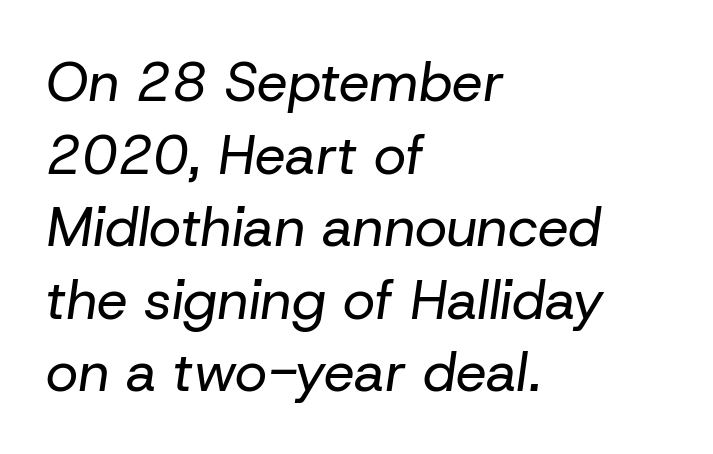
Q: Is the text bold? A: No.
Q: Is the text italic (slanted)? A: Yes, it leans right by about 8 degrees.
Q: Is the text underlined? A: No.
Q: How is the paragraph aligned? A: Left-aligned.
Q: Is the spacing between letters normal or unusually wide? A: Normal.
Q: Is the spacing between lines tight, normal or loose? A: Normal.
Q: Width (condensed, normal, or wide)? A: Normal.
Q: Stroke contrast? A: Low.
Q: x-height? A: Medium.
Q: Monospaced? A: No.
